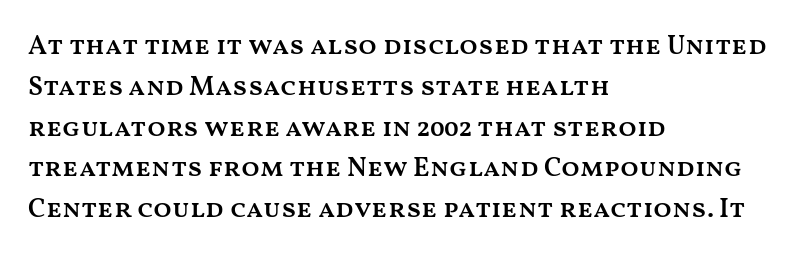
Q: Is the text bold? A: Semi-bold.
Q: Is the text italic (slanted)? A: No, it is upright.
Q: Is the text underlined? A: No.
Q: How is the paragraph aligned? A: Left-aligned.
Q: Is the spacing between letters normal or unusually wide? A: Normal.
Q: Is the spacing between lines tight, normal or loose? A: Normal.
